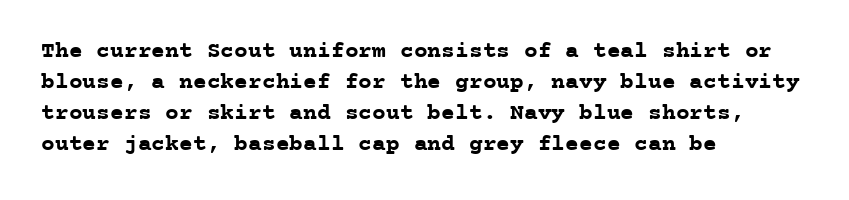
The image shows 23 px bold type, upright; set left-aligned, normal line spacing (1.35x), normal letter spacing, not underlined.
